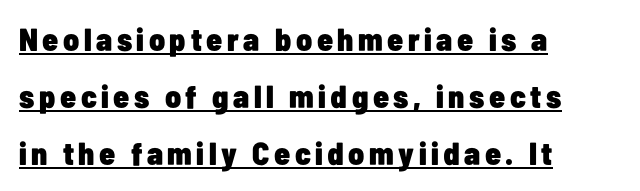
{"serif": "no", "italic": "no", "bold": "yes", "weight": "heavy", "width": "condensed", "stroke_contrast": "low", "x_height": "medium", "monospaced": "no", "underline": "yes", "align": "left", "line_spacing_ratio": 1.78, "glyph_px": 32}
